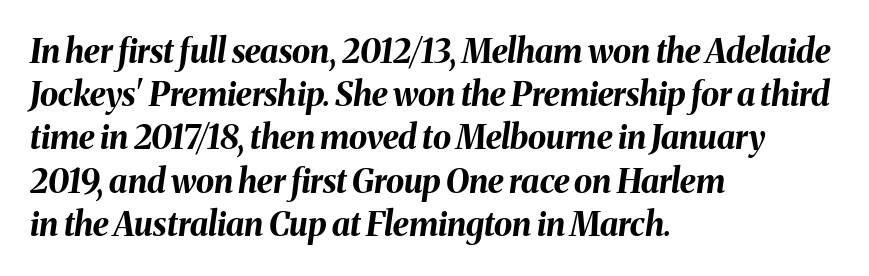
{"italic": "yes", "lean": "right", "slant_degrees": 8, "bold": "yes", "weight": "bold", "width": "normal", "stroke_contrast": "medium", "x_height": "medium", "monospaced": "no", "underline": "no", "align": "left", "line_spacing": "normal", "line_spacing_ratio": 1.31, "letter_spacing": "normal", "letter_spacing_em": 0.0, "glyph_px": 33}
